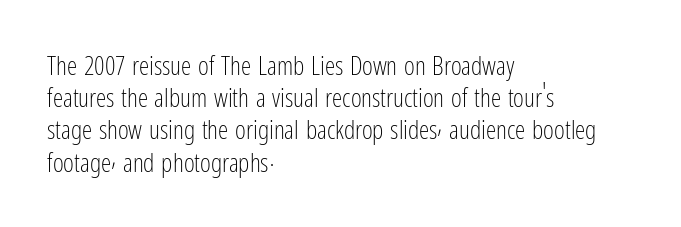
The image shows 26 px text type, upright; set left-aligned, line spacing 1.24x, normal letter spacing, not underlined.
